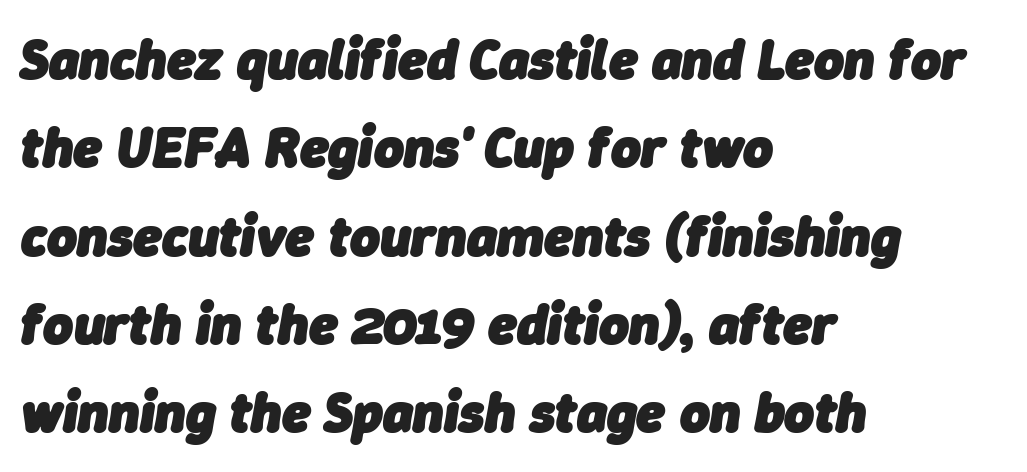
Beneath every word, the page is bare. You'd pick this weight for a headline — it's a proper bold. Regarding leading, the lines here are spaced in the standard way. This sample has the flowing, uneven cadence of proportional lettering. The ragged edge is on the right, which tells us the setting is flush left. Slanted lettering throughout.
